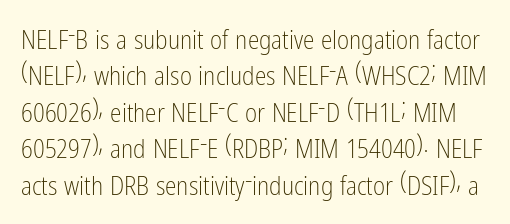
{"italic": "no", "bold": "no", "underline": "no", "line_spacing": "normal", "line_spacing_ratio": 1.4, "letter_spacing": "normal", "letter_spacing_em": 0.0, "glyph_px": 26}
